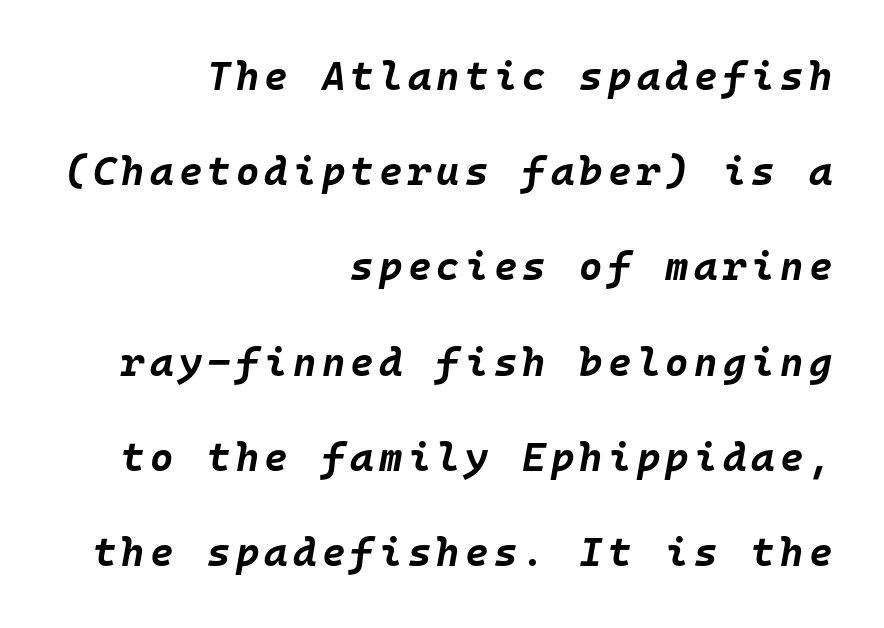
The image shows 40 px bold type, italic (leaning right), monospaced; set right-aligned, loose line spacing (2.38x), not underlined; low stroke contrast and a large x-height.
